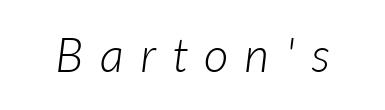
{"serif": "no", "bold": "no", "weight": "light", "width": "normal", "stroke_contrast": "low", "x_height": "medium", "monospaced": "no", "underline": "no", "letter_spacing": "wide", "letter_spacing_em": 0.34, "glyph_px": 48}
